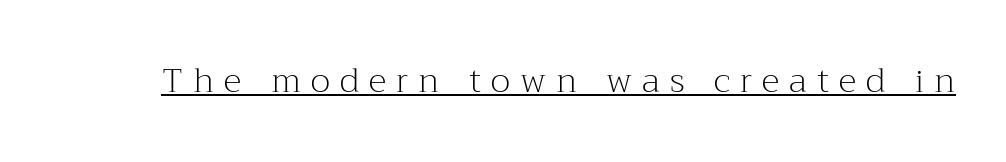
Every character sits straight up, as roman type does. Quick note: underline on. Yep, those are serifs on the letters. The passage shown is typed in a proportional face where columns would drift. The rendering inserts visible extra space after every character. The cut favours lightness, reaching ordinary text weight at its darkest.
